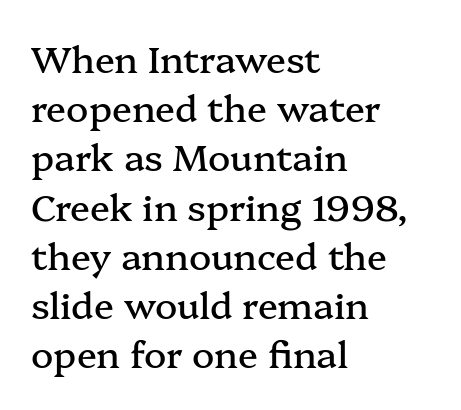
Q: Is the text italic (slanted)? A: No, it is upright.
Q: Is the typeface a serif or a sans-serif typeface? A: Serif.
Q: Is the text underlined? A: No.
Q: How is the paragraph aligned? A: Left-aligned.
Q: Is the spacing between letters normal or unusually wide? A: Normal.
Q: Is the spacing between lines tight, normal or loose? A: Normal.
Q: Width (condensed, normal, or wide)? A: Normal.
Q: Stroke contrast? A: Medium.
Q: x-height? A: Medium.
Q: Monospaced? A: No.
